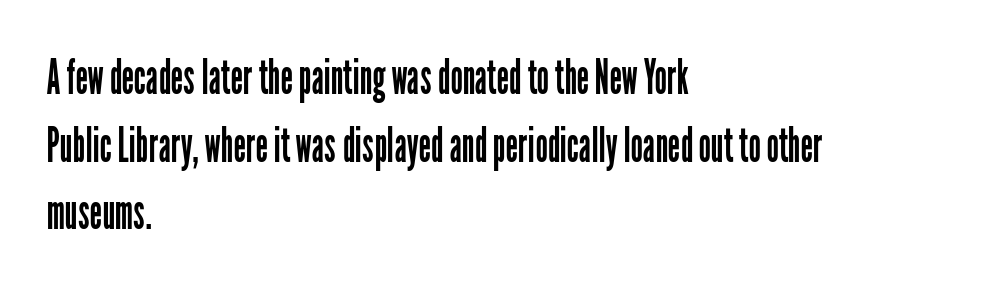
The image shows 49 px regular-weight, condensed sans-serif type, upright; set left-aligned, normal line spacing (1.38x), normal letter spacing, not underlined; low stroke contrast and a medium x-height.
